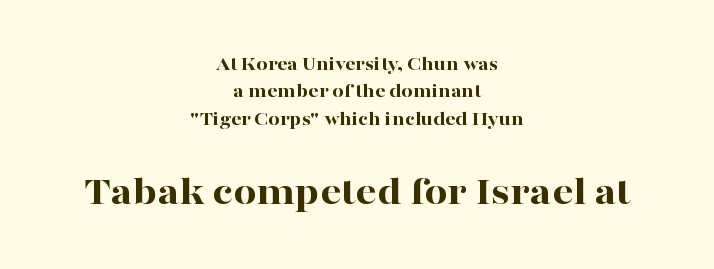
The image shows 41 px bold, wide serif type, upright; set centered, normal line spacing (1.37x), normal letter spacing, not underlined; the second (bottom) block is 2.05x larger; high stroke contrast and a medium x-height.
